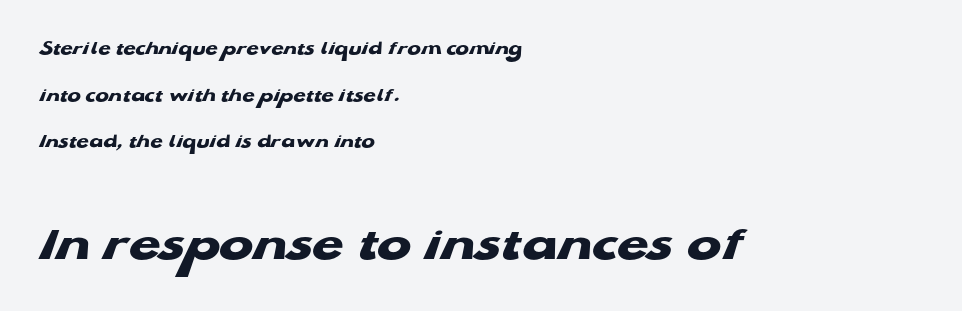
{"serif": "no", "bold": "yes", "weight": "heavy", "width": "wide", "stroke_contrast": "low", "x_height": "medium", "monospaced": "no", "underline": "no", "align": "left", "line_spacing": "loose", "line_spacing_ratio": 2.33, "letter_spacing": "normal", "letter_spacing_em": 0.0, "larger_block": "second", "size_ratio": 2.55, "glyph_px": 51}
